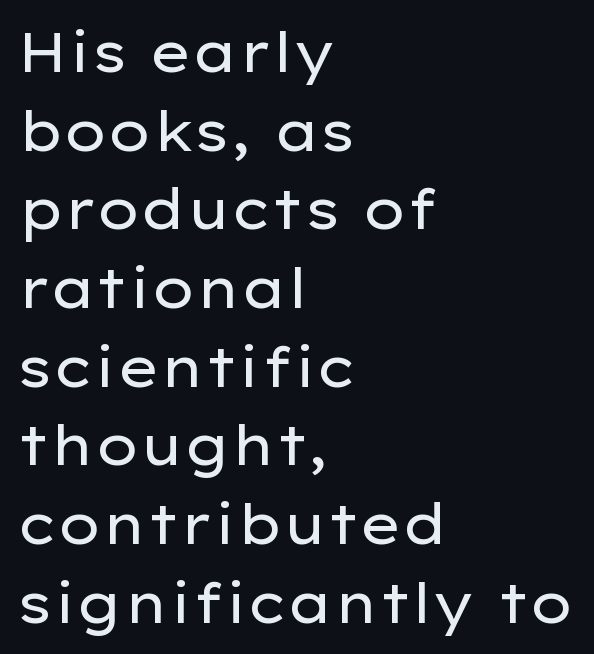
The face used here is proportionally spaced, like ordinary book or web type. Quick note: not italic, upright. The typeface chosen for these lines omits serifs. No chunkiness to these letters — they're not bold.
